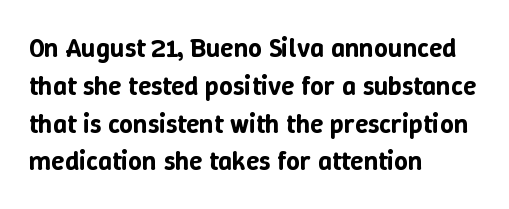
{"italic": "no", "underline": "no", "align": "left", "line_spacing": "normal", "line_spacing_ratio": 1.4, "letter_spacing": "normal", "letter_spacing_em": 0.0, "glyph_px": 27}
